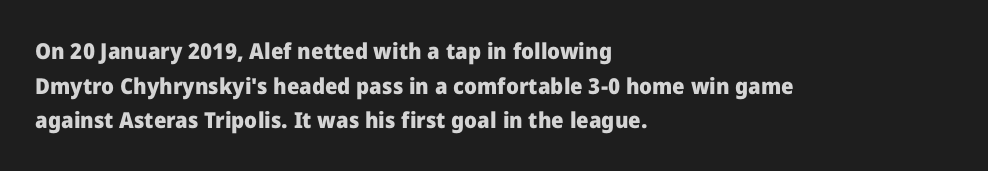
This sample uses an upright cut, with every glyph sitting square on the baseline. Whoever set this chose a conventional vertical rhythm. Students, note that the glyphs here touch the page at normal intervals. Strokes here are thick enough to call this a true bold.
